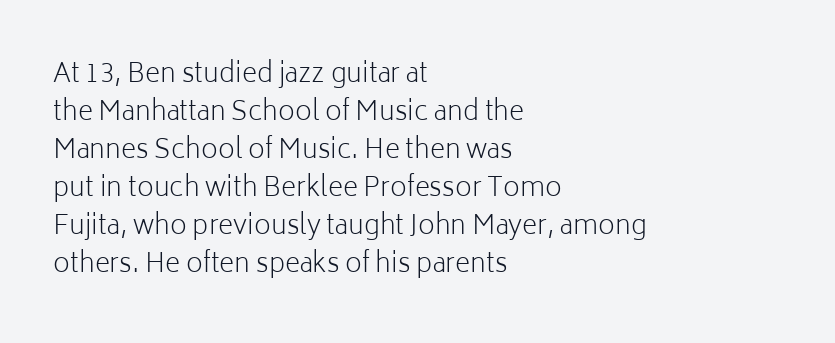
The image shows 26 px text type, upright; set left-aligned, normal line spacing (1.46x), normal letter spacing, not underlined.
